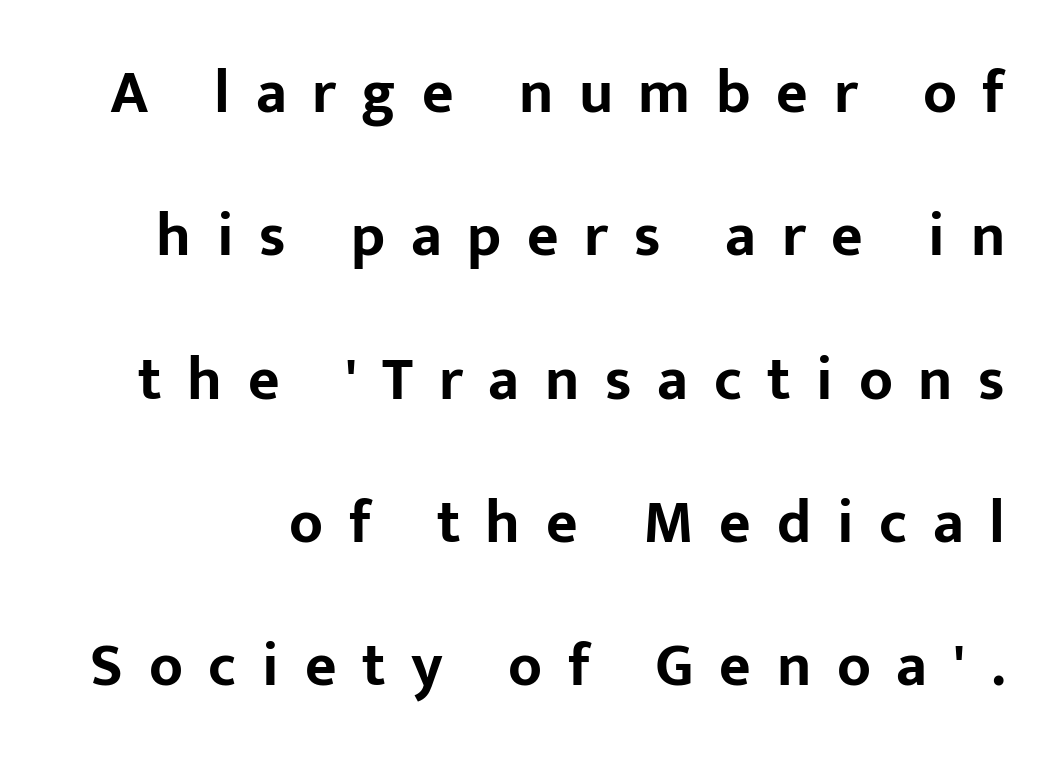
{"serif": "no", "italic": "no", "bold": "yes", "weight": "bold", "width": "normal", "stroke_contrast": "low", "x_height": "medium", "monospaced": "no", "underline": "no", "line_spacing": "loose", "line_spacing_ratio": 2.35, "letter_spacing": "wide", "letter_spacing_em": 0.42, "glyph_px": 61}
